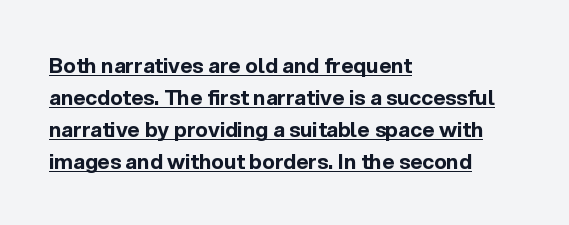
Compared with undecorated copy, this sample adds a rule below the words. This rendering uses left alignment, leaving the right contour irregular. Pretty heavy lettering here — definitely bold. Inter-character spacing is left at the font's built-in metrics. Vertical spacing — default.
